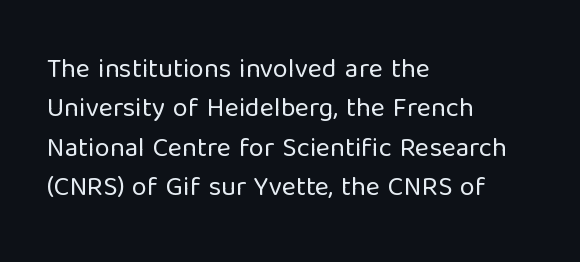
Q: Is the text bold? A: No.
Q: Is the text italic (slanted)? A: No, it is upright.
Q: Is the text underlined? A: No.
Q: How is the paragraph aligned? A: Left-aligned.
Q: Is the spacing between letters normal or unusually wide? A: Normal.
Q: Is the spacing between lines tight, normal or loose? A: Normal.
